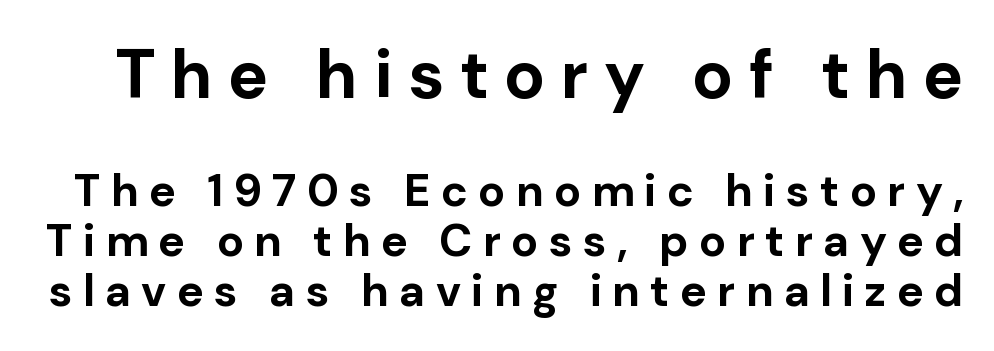
The rendering uses natural spacing where letterforms have individual widths. The lettering holds an erect, upright posture throughout. The glyphs have the mass of a bold cut. Typographically, this falls in the sans-serif category.
